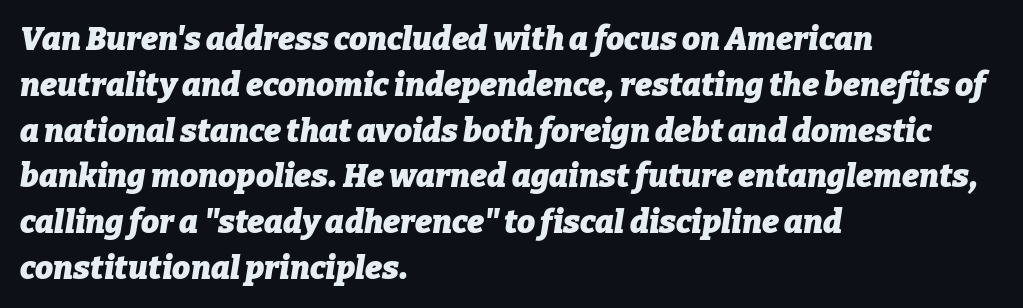
The image shows 32 px heavy type, italic (leaning right); set left-aligned, normal line spacing (1.43x), normal letter spacing, not underlined; low stroke contrast and a medium x-height.
